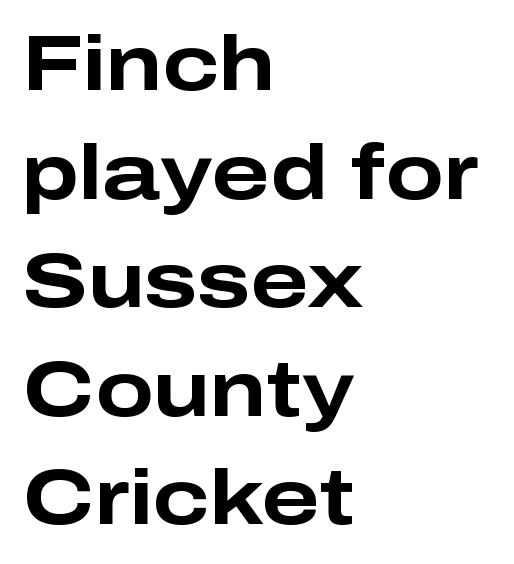
Unmarked baselines from the first word to the last. A typesetter would call this proportional, since set widths differ per character. These lines are set flush left with a ragged right edge. Each word holds together tightly as a unit, with standard inter-letter gaps. To sum up the face: it is a sans, with no serifs. Weight check: bold — yes, fully.
